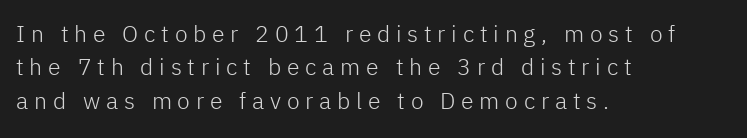
{"italic": "no", "bold": "no", "underline": "no", "align": "left", "line_spacing": "normal", "line_spacing_ratio": 1.45, "letter_spacing": "wide", "letter_spacing_em": 0.25, "glyph_px": 23}
